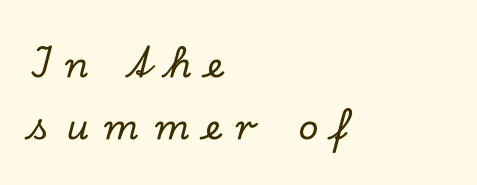
The image shows 35 px serif type; set left-aligned, line spacing 1.78x, unusually wide letter spacing (+0.45 em), not underlined; low stroke contrast and a small x-height.
